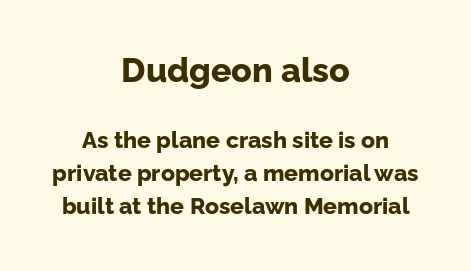
Q: Is the text bold? A: Yes.
Q: Is the text italic (slanted)? A: No, it is upright.
Q: Is the typeface a serif or a sans-serif typeface? A: Sans-serif.
Q: Is the text underlined? A: No.
Q: How is the paragraph aligned? A: Centered.
Q: Is the spacing between letters normal or unusually wide? A: Normal.
Q: Is the spacing between lines tight, normal or loose? A: Normal.
Q: Which block of text is set in a larger size, the first (top) or the second (bottom)? A: The first (top) one.
Q: Width (condensed, normal, or wide)? A: Normal.
Q: Stroke contrast? A: Low.
Q: x-height? A: Medium.
Q: Monospaced? A: No.
